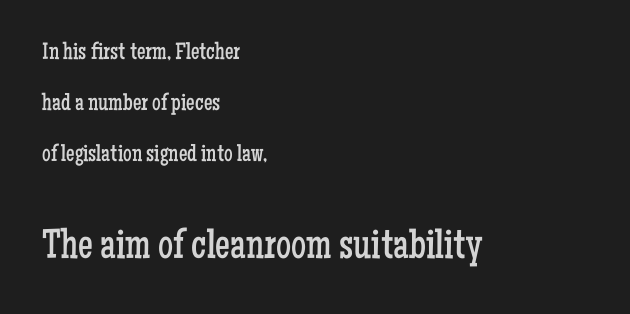
The strokes carry an ordinary text weight at most. Leftover space on each line is placed entirely after the last word. The passage shown stacks its lines with a broad gap. Standard letterfit; no display-style spreading of the glyphs. Descenders are the only things crossing below the line.
